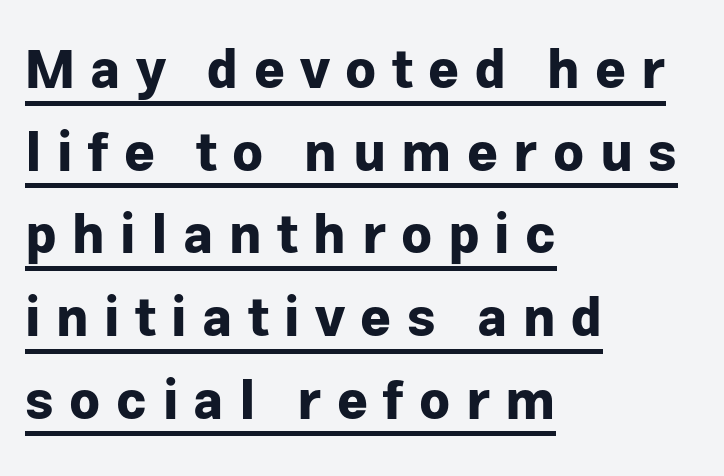
{"serif": "no", "italic": "no", "bold": "yes", "weight": "bold", "width": "normal", "stroke_contrast": "low", "x_height": "medium", "monospaced": "no", "underline": "yes", "align": "left", "line_spacing": "normal", "line_spacing_ratio": 1.56, "letter_spacing": "wide", "letter_spacing_em": 0.29, "glyph_px": 53}
